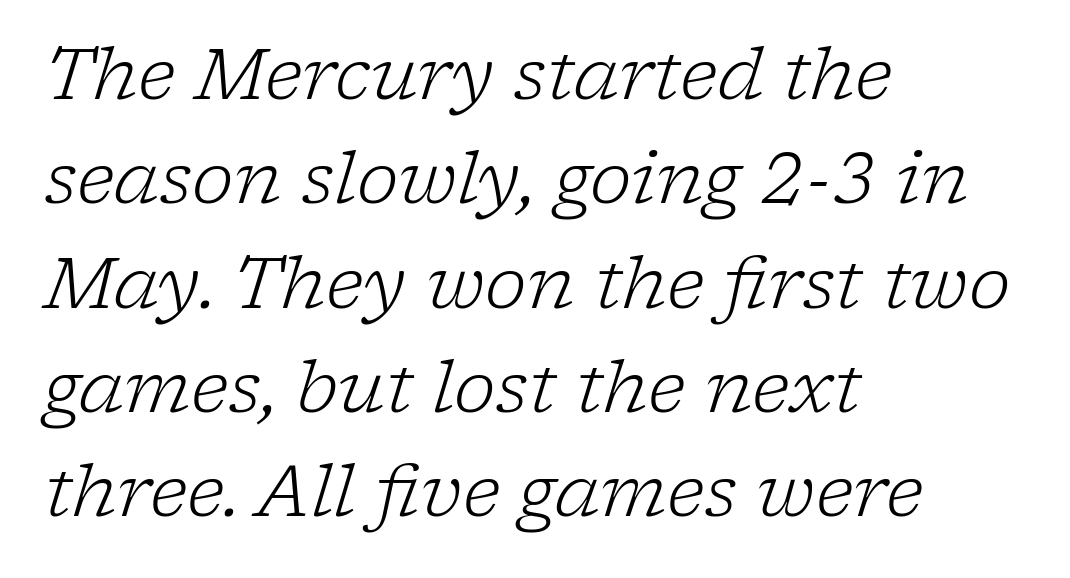
Think of a printed novel: that variable character pitch is what you see here. The line-height multiplier appears to be the usual default. The font's italic variant was chosen for this text. Yep, those are serifs on the letters. This sample is left-justified, so line endings fall wherever the words run out.
